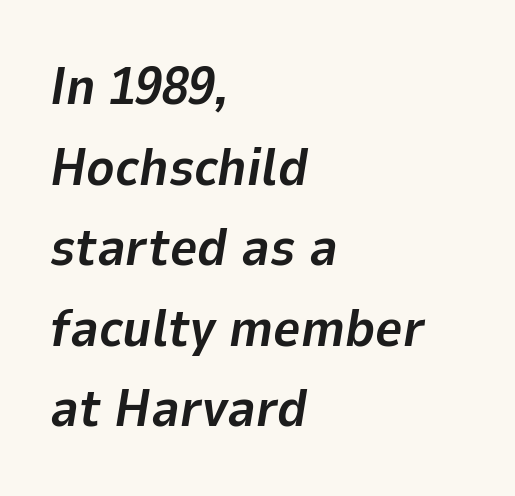
{"italic": "yes", "lean": "right", "slant_degrees": 9, "bold": "yes", "weight": "bold", "width": "normal", "stroke_contrast": "low", "x_height": "medium", "monospaced": "no", "underline": "no", "align": "left", "line_spacing": "normal", "line_spacing_ratio": 1.52, "letter_spacing": "normal", "letter_spacing_em": 0.0, "glyph_px": 53}
